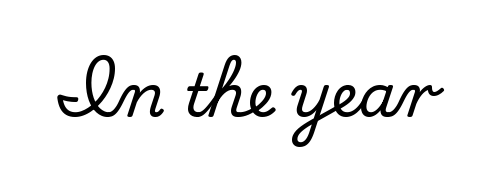
Q: Is the text italic (slanted)? A: Yes.
Q: Is the typeface a serif or a sans-serif typeface? A: Serif.
Q: Is the text underlined? A: No.
Q: Is the spacing between letters normal or unusually wide? A: Normal.
Q: Width (condensed, normal, or wide)? A: Normal.
Q: Stroke contrast? A: Medium.
Q: x-height? A: Small.
Q: Monospaced? A: No.
